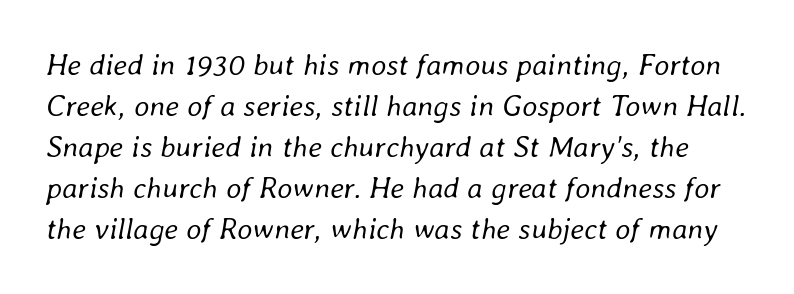
{"italic": "yes", "lean": "right", "slant_degrees": 8, "bold": "no", "weight": "regular", "width": "normal", "stroke_contrast": "low", "x_height": "medium", "monospaced": "no", "underline": "no", "line_spacing": "normal", "line_spacing_ratio": 1.37, "letter_spacing": "normal", "letter_spacing_em": 0.0, "glyph_px": 30}
